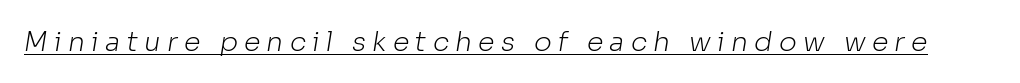
The image shows 27 px text type; set unusually wide letter spacing (+0.23 em), underlined.
